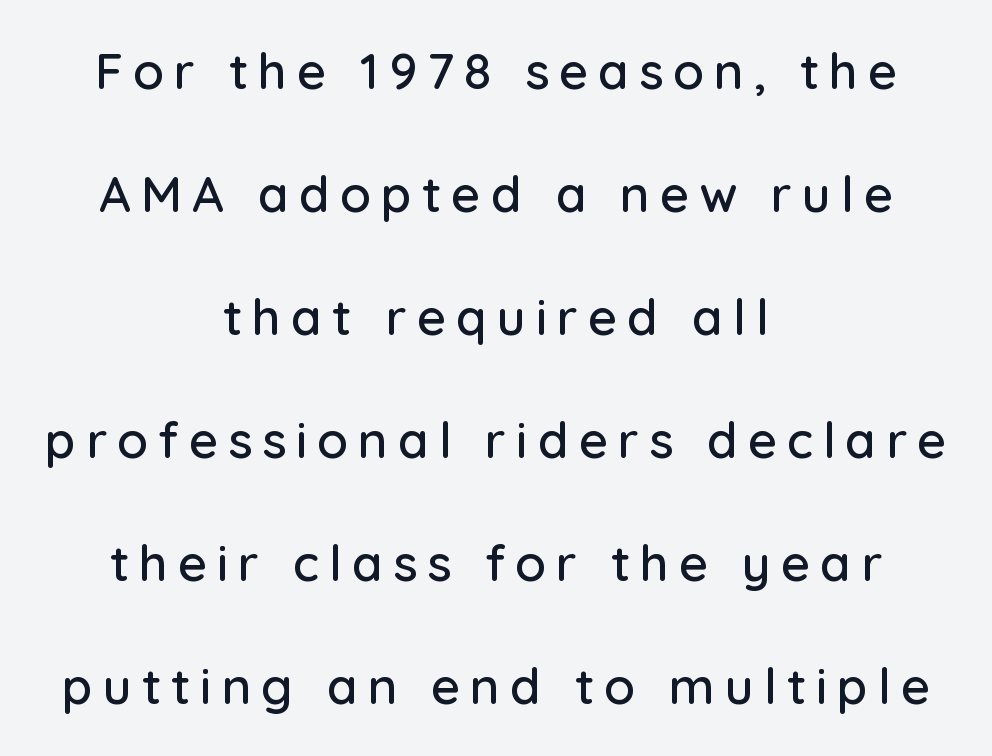
{"serif": "no", "italic": "no", "width": "normal", "stroke_contrast": "low", "x_height": "medium", "monospaced": "no", "underline": "no", "align": "center", "line_spacing": "loose", "line_spacing_ratio": 2.46, "letter_spacing": "wide", "letter_spacing_em": 0.2, "glyph_px": 50}
